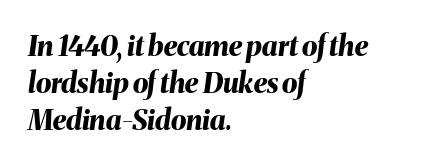
The image shows 28 px bold type, italic (leaning right); set left-aligned, normal line spacing (1.33x), normal letter spacing, not underlined; medium stroke contrast and a medium x-height.
